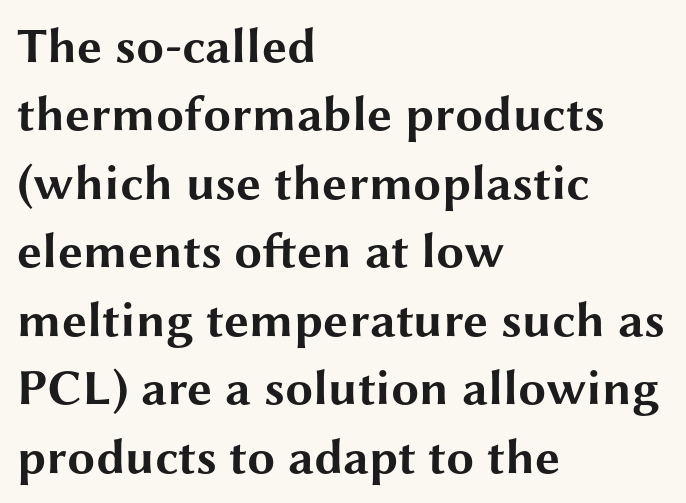
Q: Is the text bold? A: Yes.
Q: Is the text italic (slanted)? A: No, it is upright.
Q: Is the typeface a serif or a sans-serif typeface? A: Sans-serif.
Q: Is the text underlined? A: No.
Q: How is the paragraph aligned? A: Left-aligned.
Q: Is the spacing between letters normal or unusually wide? A: Normal.
Q: Is the spacing between lines tight, normal or loose? A: Normal.
Q: Width (condensed, normal, or wide)? A: Wide.
Q: Stroke contrast? A: Medium.
Q: x-height? A: Medium.
Q: Monospaced? A: No.
